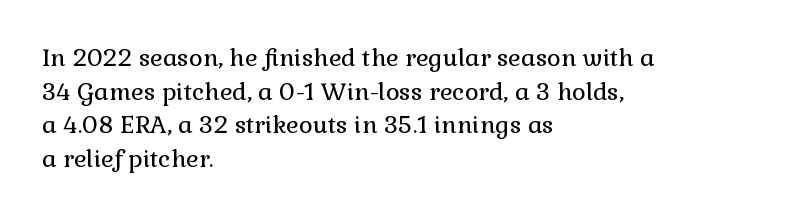
The image shows 24 px text type, upright; set left-aligned, normal line spacing (1.4x), normal letter spacing, not underlined.
